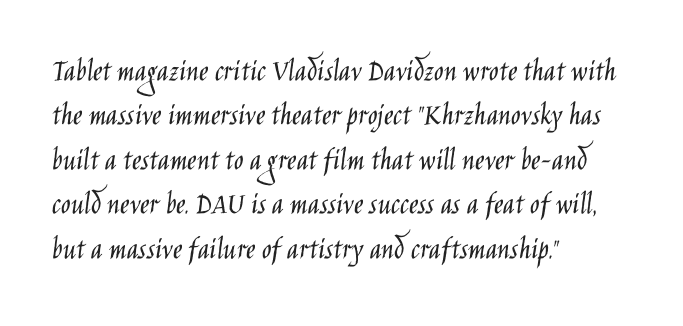
Q: Is the text bold? A: No.
Q: Is the text italic (slanted)? A: Yes.
Q: Is the typeface a serif or a sans-serif typeface? A: Sans-serif.
Q: Is the text underlined? A: No.
Q: How is the paragraph aligned? A: Left-aligned.
Q: Is the spacing between letters normal or unusually wide? A: Normal.
Q: Is the spacing between lines tight, normal or loose? A: Normal.
Q: Width (condensed, normal, or wide)? A: Condensed.
Q: Stroke contrast? A: Low.
Q: x-height? A: Large.
Q: Monospaced? A: No.
